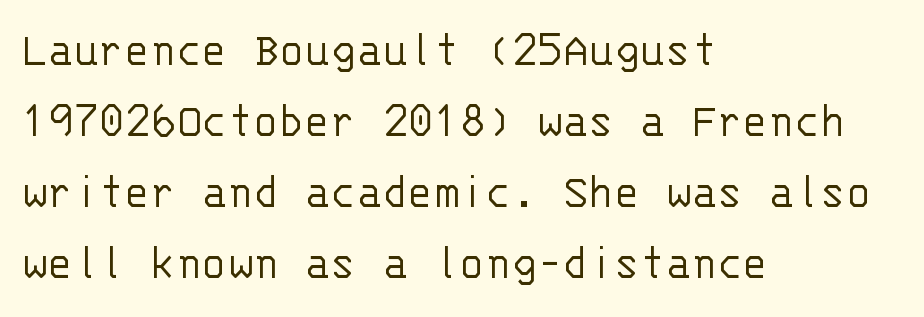
Q: Is the text bold? A: No.
Q: Is the text italic (slanted)? A: No, it is upright.
Q: Is the typeface a serif or a sans-serif typeface? A: Sans-serif.
Q: Is the text underlined? A: No.
Q: How is the paragraph aligned? A: Left-aligned.
Q: Is the spacing between letters normal or unusually wide? A: Normal.
Q: Is the spacing between lines tight, normal or loose? A: Normal.
Q: Width (condensed, normal, or wide)? A: Normal.
Q: Stroke contrast? A: Low.
Q: x-height? A: Large.
Q: Monospaced? A: Yes.
